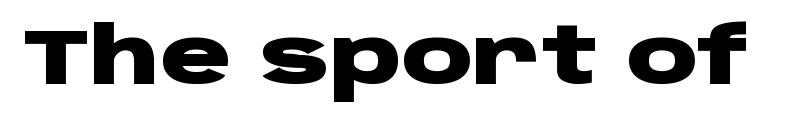
Do the letters lean? They stand straight. Its strokes are broad and dark, the hallmark of bold type. What kind of face is this? One without serifs — a sans. Varying glyph widths throughout — classic text-font behaviour. Descenders hang freely into open space. A typesetter would call this zero additional tracking.
